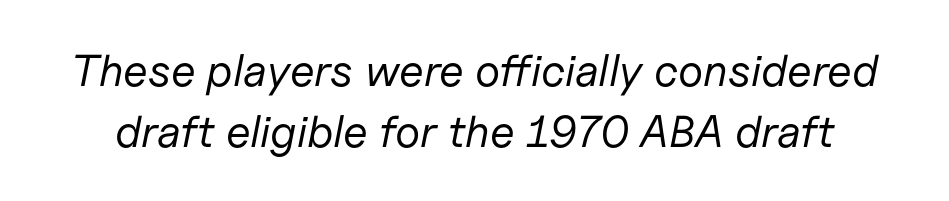
The image shows 45 px regular-weight type, italic (leaning right); set normal line spacing (1.36x), normal letter spacing, not underlined; low stroke contrast and a medium x-height.
